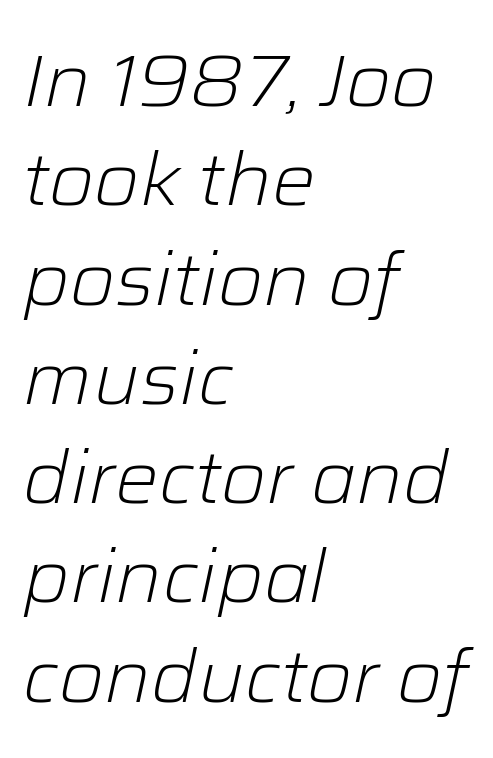
A normal amount of white space separates one row of letters from the next. Reading down the block, your eye returns to a fixed left position each line. A quiet, ordinary-to-light weight characterises the typeface. The whole block is typeset with a tilt. Proportional: the letters do not fall into vertical columns.
